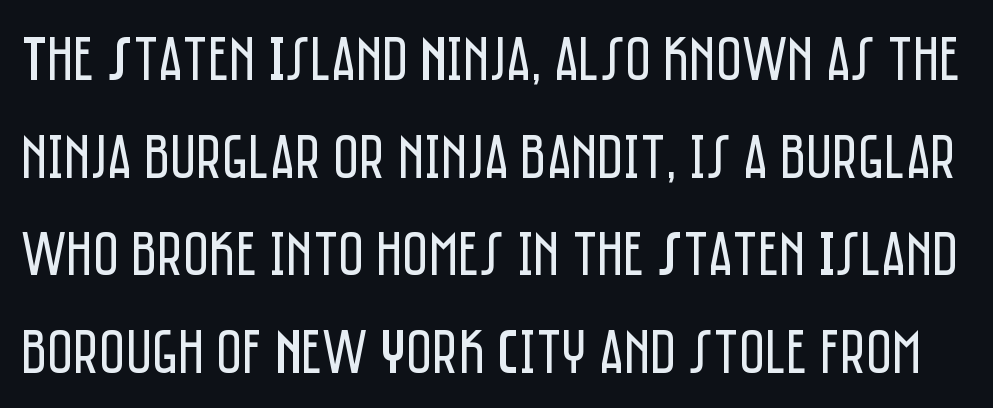
{"serif": "no", "italic": "no", "bold": "no", "weight": "regular", "width": "condensed", "stroke_contrast": "low", "x_height": "large", "monospaced": "no", "underline": "no", "line_spacing": "normal", "line_spacing_ratio": 1.55, "letter_spacing": "normal", "letter_spacing_em": 0.0, "glyph_px": 63}
